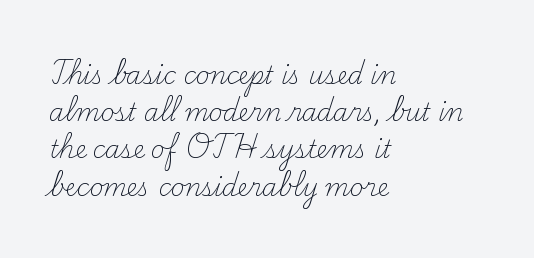
{"bold": "no", "underline": "no", "align": "left", "line_spacing": "normal", "line_spacing_ratio": 1.55, "letter_spacing": "normal", "letter_spacing_em": 0.0, "glyph_px": 24}
